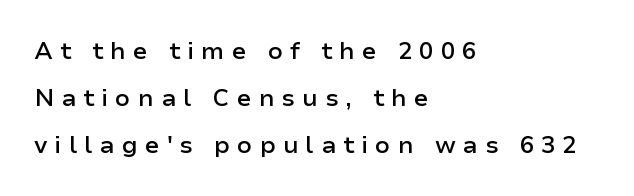
The gap between lines stays unmarked. Compared with an ordinary text face, these strokes are moderately heavier — a semibold. Layout note: lines flush left. If you measured baseline to baseline, you'd find a long distance.
